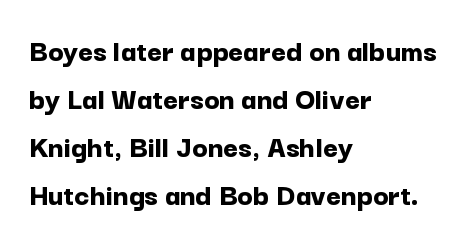
It's the straight-up-and-down kind of type. Tracking value appears to be zero — textbook default spacing. Regarding leading, the lines here are spaced in the standard way. The string is rendered with underlining switched off.
